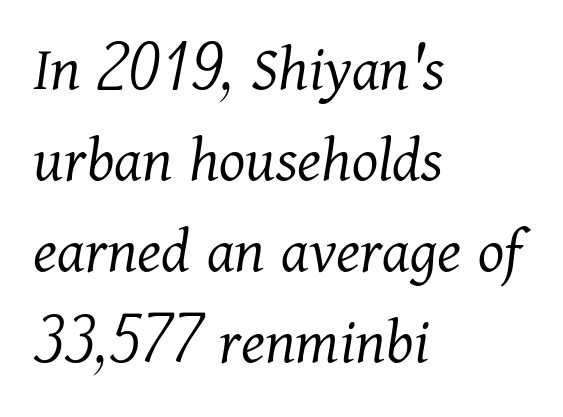
The image shows 67 px light serif type, italic (leaning right); set left-aligned, normal line spacing (1.36x), normal letter spacing, not underlined; medium stroke contrast and a medium x-height.
